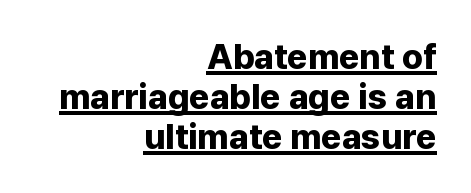
Q: Is the text bold? A: Yes.
Q: Is the text italic (slanted)? A: No, it is upright.
Q: Is the typeface a serif or a sans-serif typeface? A: Sans-serif.
Q: Is the text underlined? A: Yes.
Q: How is the paragraph aligned? A: Right-aligned.
Q: Is the spacing between letters normal or unusually wide? A: Normal.
Q: Is the spacing between lines tight, normal or loose? A: Tight.
Q: Width (condensed, normal, or wide)? A: Normal.
Q: Stroke contrast? A: Low.
Q: x-height? A: Medium.
Q: Monospaced? A: No.
